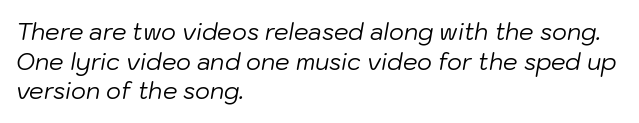
The letters are slanted; this is an italic face. Honestly, the letter spacing is just normal — you wouldn't notice it. Whoever set this chose a conventional vertical rhythm. Clear beneath every line of the passage.
